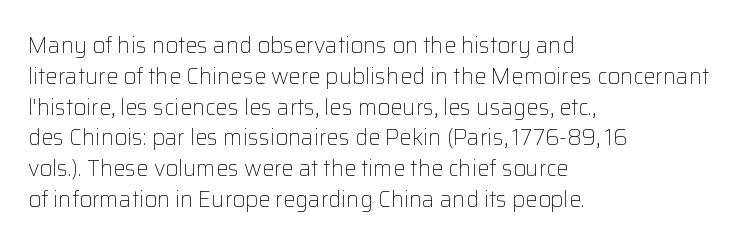
The image shows 22 px text type, upright; set left-aligned, normal line spacing (1.4x), normal letter spacing, not underlined.
